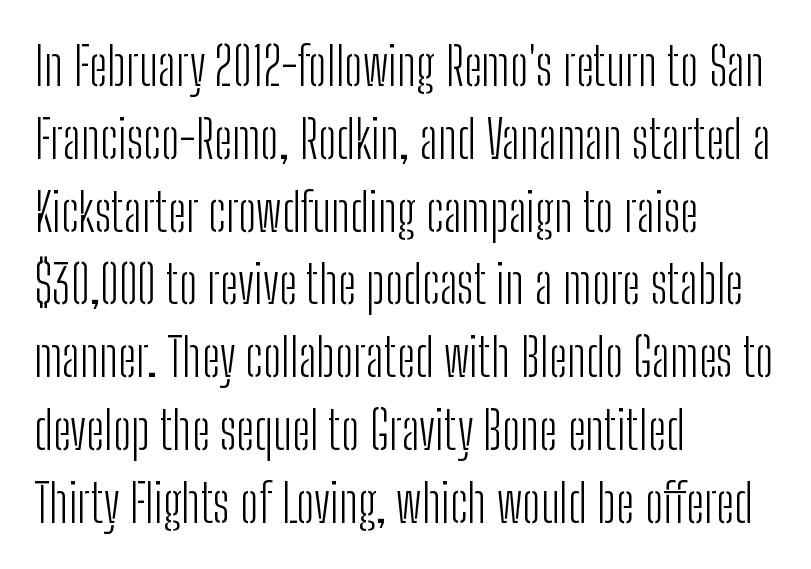
The image shows 52 px light, condensed sans-serif type, upright; set left-aligned, normal line spacing (1.4x), normal letter spacing, not underlined; low stroke contrast and a medium x-height.
